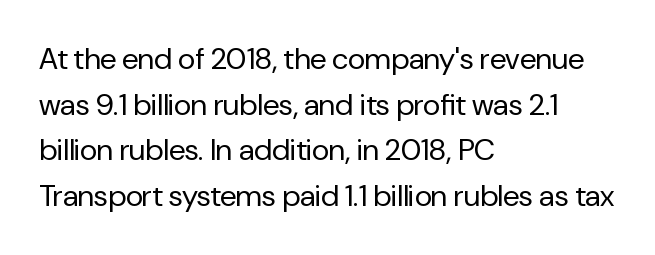
Character widths vary here, with narrow letters taking less room than wide ones. Check where the strokes stop: nothing finishes them off — pure sans. The type is set solid horizontally, with unmodified tracking. The font's upright variant was chosen for this text. Words float on clear page, feet unadorned.
